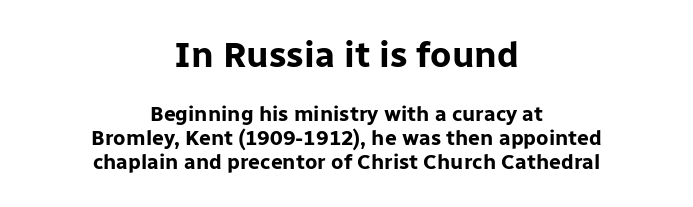
Q: Is the text bold? A: Yes.
Q: Is the text italic (slanted)? A: No, it is upright.
Q: Is the typeface a serif or a sans-serif typeface? A: Sans-serif.
Q: Is the text underlined? A: No.
Q: How is the paragraph aligned? A: Centered.
Q: Is the spacing between letters normal or unusually wide? A: Normal.
Q: Is the spacing between lines tight, normal or loose? A: Tight.
Q: Which block of text is set in a larger size, the first (top) or the second (bottom)? A: The first (top) one.
Q: Width (condensed, normal, or wide)? A: Normal.
Q: Stroke contrast? A: Low.
Q: x-height? A: Medium.
Q: Monospaced? A: No.
